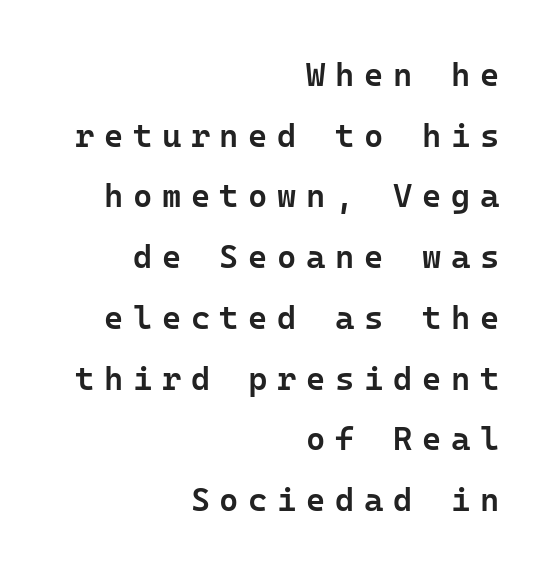
Q: Is the text bold? A: Semi-bold.
Q: Is the text italic (slanted)? A: No, it is upright.
Q: Is the typeface a serif or a sans-serif typeface? A: Sans-serif.
Q: Is the text underlined? A: No.
Q: How is the paragraph aligned? A: Right-aligned.
Q: Is the spacing between letters normal or unusually wide? A: Unusually wide.
Q: Width (condensed, normal, or wide)? A: Normal.
Q: Stroke contrast? A: Low.
Q: x-height? A: Medium.
